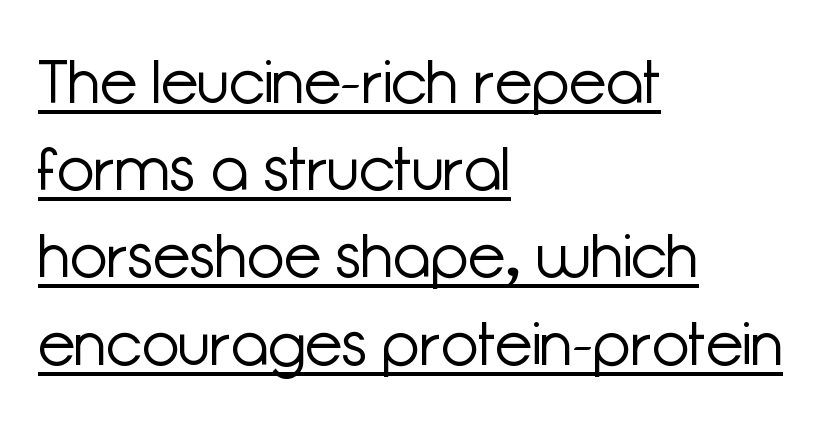
Q: Is the text bold? A: No.
Q: Is the text italic (slanted)? A: No, it is upright.
Q: Is the typeface a serif or a sans-serif typeface? A: Sans-serif.
Q: Is the text underlined? A: Yes.
Q: How is the paragraph aligned? A: Left-aligned.
Q: Is the spacing between letters normal or unusually wide? A: Normal.
Q: Is the spacing between lines tight, normal or loose? A: Normal.
Q: Width (condensed, normal, or wide)? A: Normal.
Q: Stroke contrast? A: Low.
Q: x-height? A: Medium.
Q: Monospaced? A: No.
